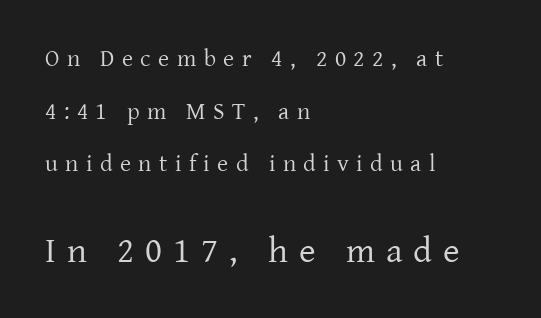
The image shows 36 px regular-weight serif type, upright; set left-aligned, loose line spacing (2.19x), unusually wide letter spacing (+0.31 em), not underlined; the second (bottom) block is 1.5x larger; low stroke contrast and a medium x-height.
